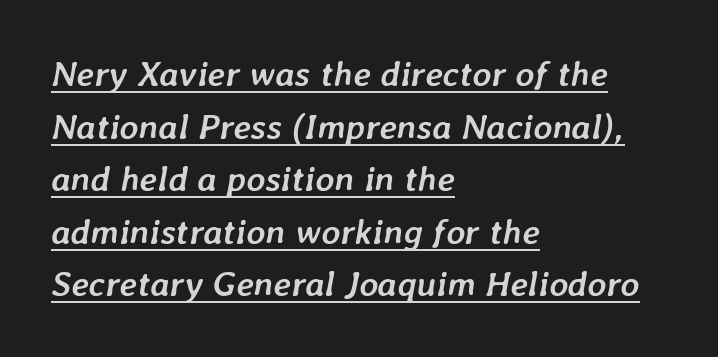
The image shows 36 px semibold type, italic (leaning right); set left-aligned, normal line spacing (1.46x), normal letter spacing, underlined; low stroke contrast and a medium x-height.
